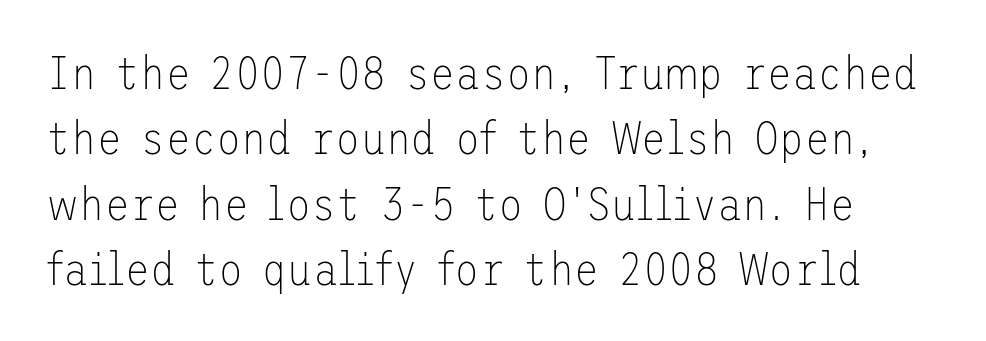
{"serif": "no", "italic": "no", "bold": "no", "weight": "thin", "width": "normal", "stroke_contrast": "low", "x_height": "medium", "underline": "no", "line_spacing": "normal", "line_spacing_ratio": 1.42, "letter_spacing": "normal", "letter_spacing_em": 0.0, "glyph_px": 46}
